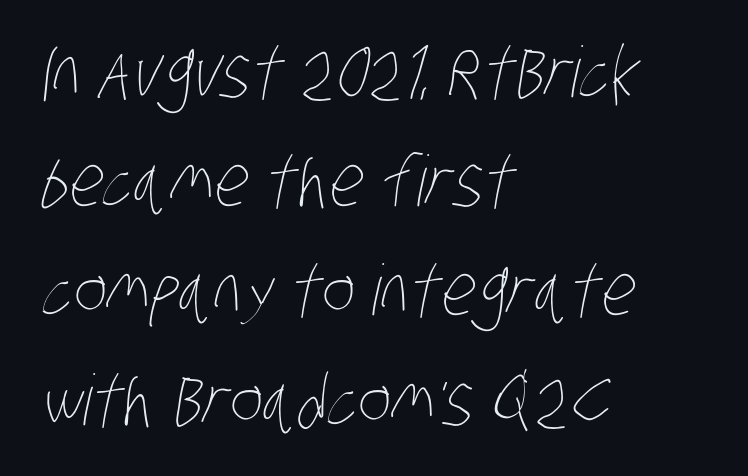
No chunkiness to these letters — they're not bold. Proportional: the letters do not fall into vertical columns. Compared with a centered layout, this one pins lines to the left instead. A normal amount of white space separates one row of letters from the next. Between one letter and the next there's only the usual sliver of space. Words float on clear page, feet unadorned.
